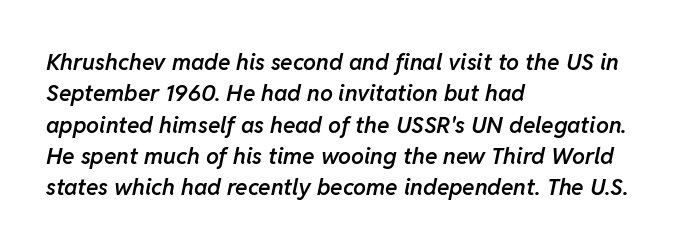
{"italic": "yes", "lean": "right", "slant_degrees": 11, "bold": "semi", "underline": "no", "align": "left", "line_spacing": "normal", "line_spacing_ratio": 1.36, "letter_spacing": "normal", "letter_spacing_em": 0.0, "glyph_px": 23}
